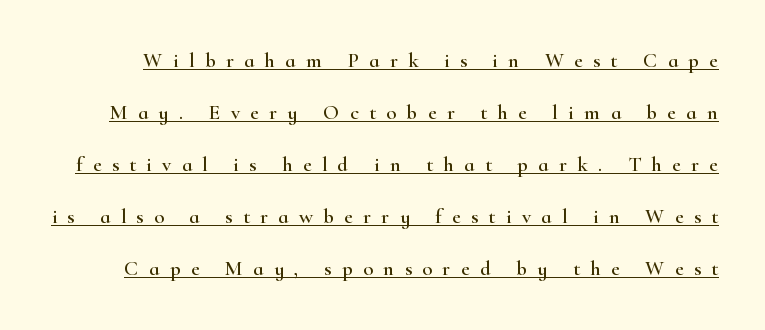
The image shows 21 px text type, upright; set loose line spacing (2.48x), unusually wide letter spacing (+0.49 em), underlined.
